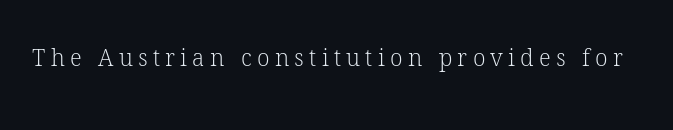
The foot of each line stays bare and open. Spacing between characters has been opened up far beyond the box default. Ink coverage per letter is moderate at most. You can tell it's not italic because the verticals are truly vertical.
